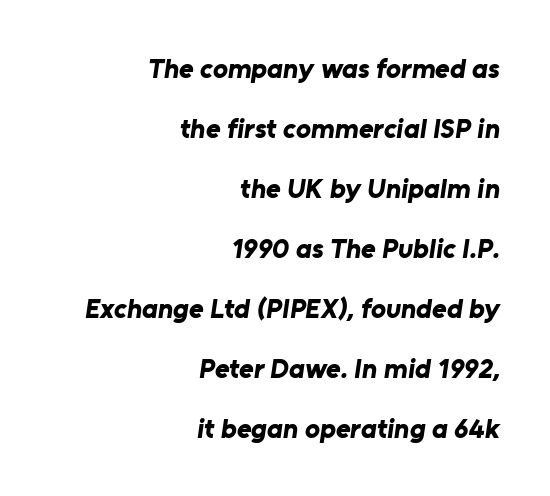
{"serif": "no", "bold": "yes", "weight": "bold", "width": "normal", "stroke_contrast": "low", "x_height": "medium", "monospaced": "no", "underline": "no", "align": "right", "line_spacing": "loose", "line_spacing_ratio": 2.14, "letter_spacing": "normal", "letter_spacing_em": 0.0, "glyph_px": 28}
